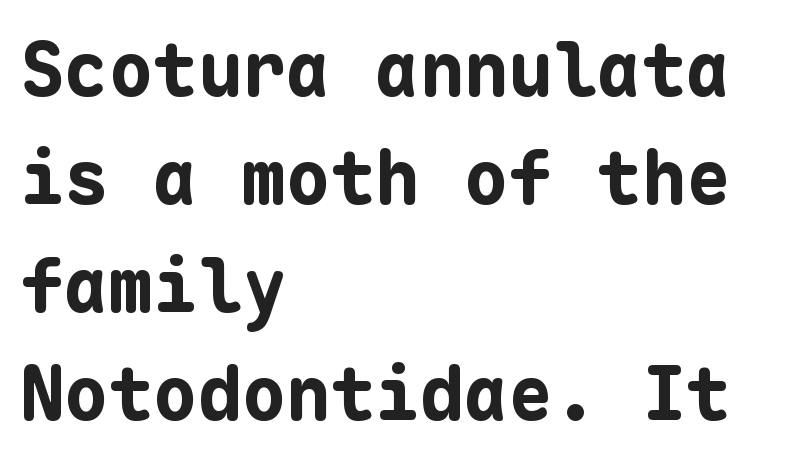
The letters march in equal steps, a hallmark of fixed-pitch type. A full-strength bold gives these letters their thick strokes. You could call the tracking neutral — neither tight nor loose. This is the regular roman posture of the typeface. The passage shown is not underscored anywhere.
